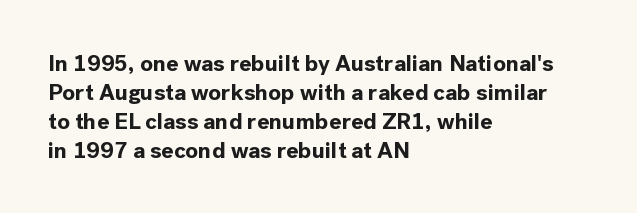
The image shows 23 px bold type, upright; set left-aligned, normal line spacing (1.26x), normal letter spacing, not underlined.
